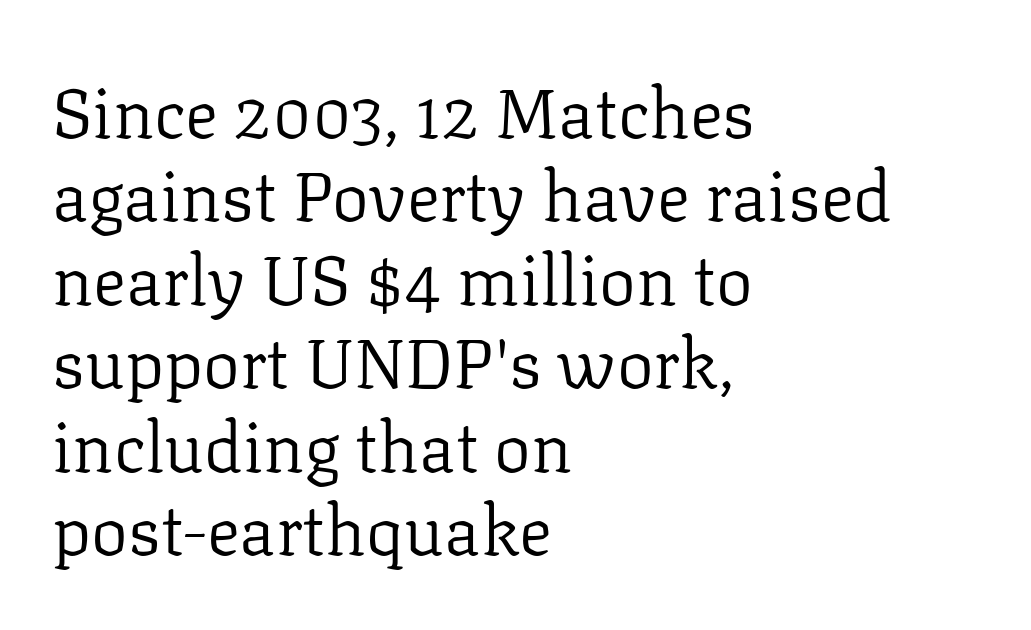
The typeface has the unassuming heft of standard copy or less. The font family rendered here belongs to the serif group. Casual observation: everything's shoved over to the left. Honestly, there is no underline to notice here at all. The type sits square on the baseline with zero lean. Is this a fixed-width face? No — the glyphs have proportional, varying widths.
